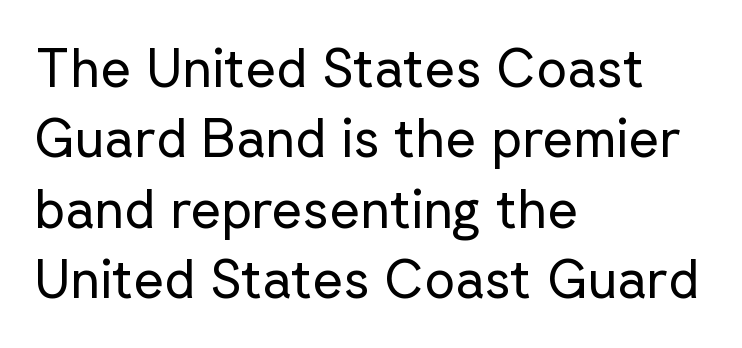
Q: Is the text bold? A: No.
Q: Is the text italic (slanted)? A: No, it is upright.
Q: Is the typeface a serif or a sans-serif typeface? A: Sans-serif.
Q: Is the text underlined? A: No.
Q: How is the paragraph aligned? A: Left-aligned.
Q: Is the spacing between letters normal or unusually wide? A: Normal.
Q: Is the spacing between lines tight, normal or loose? A: Normal.
Q: Width (condensed, normal, or wide)? A: Normal.
Q: Stroke contrast? A: Low.
Q: x-height? A: Medium.
Q: Monospaced? A: No.
